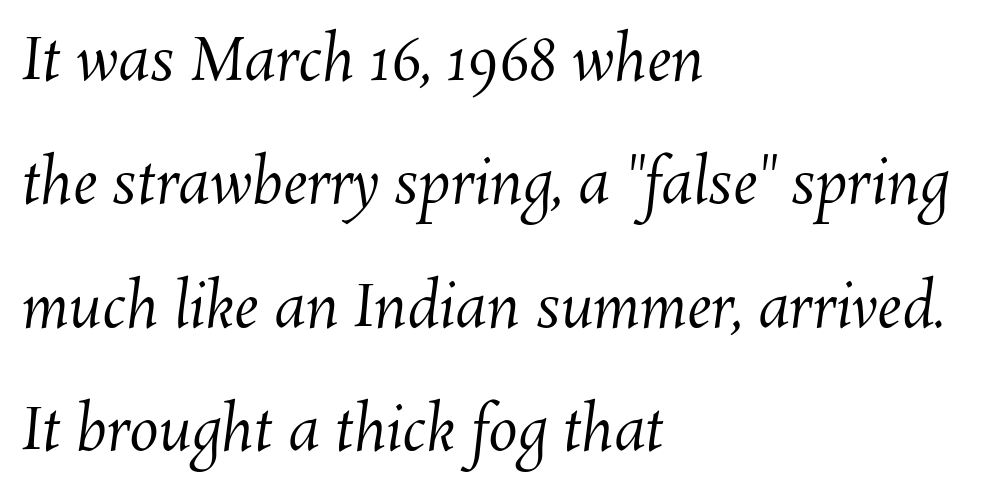
Q: Is the text bold? A: No.
Q: Is the text underlined? A: No.
Q: How is the paragraph aligned? A: Left-aligned.
Q: Is the spacing between letters normal or unusually wide? A: Normal.
Q: Is the spacing between lines tight, normal or loose? A: Loose.
Q: Width (condensed, normal, or wide)? A: Normal.
Q: Stroke contrast? A: Medium.
Q: x-height? A: Medium.
Q: Monospaced? A: No.
